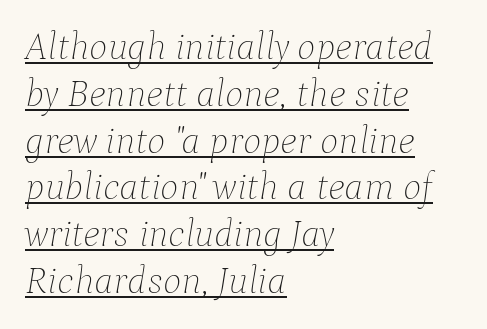
The image shows 39 px thin type, italic (leaning right); set left-aligned, line spacing 1.2x, normal letter spacing, underlined; low stroke contrast and a medium x-height.
